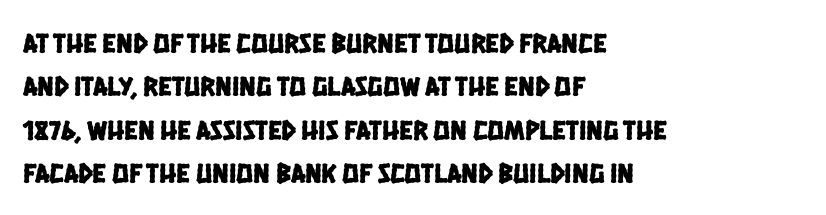
The image shows 28 px condensed sans-serif type; set left-aligned, normal line spacing (1.55x), normal letter spacing, not underlined; low stroke contrast and a large x-height.
